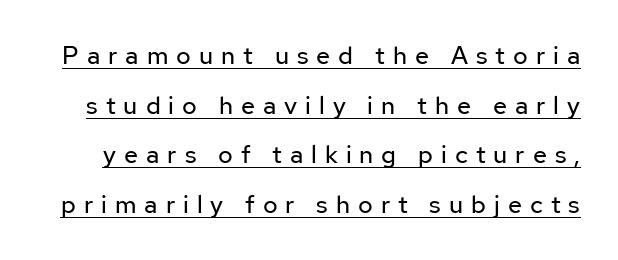
Descenders here cross a horizontal rule under the line. The horizontal fit of the characters is loose and conspicuously gappy. Compared with typical paragraphs, the rows here are farther apart. Heft: none added — not bold. Style check: upright.
